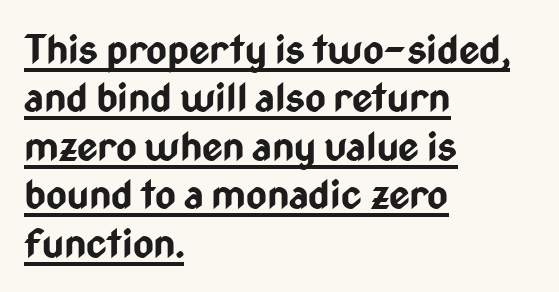
The ragged edge is on the right, which tells us the setting is flush left. Observe the absence of serifs on each vertical stroke in this sample. A typesetter would call this zero additional tracking. Typographic density is high because the face is bold.
